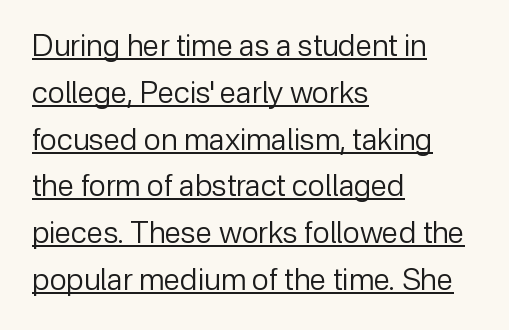
{"serif": "no", "italic": "no", "bold": "no", "weight": "regular", "width": "normal", "stroke_contrast": "low", "x_height": "medium", "monospaced": "no", "underline": "yes", "align": "left", "line_spacing": "normal", "line_spacing_ratio": 1.56, "letter_spacing": "normal", "letter_spacing_em": 0.0, "glyph_px": 30}
